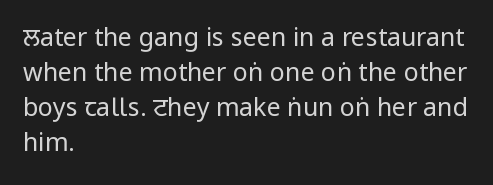
Q: Is the text bold? A: No.
Q: Is the text italic (slanted)? A: No, it is upright.
Q: Is the text underlined? A: No.
Q: How is the paragraph aligned? A: Left-aligned.
Q: Is the spacing between letters normal or unusually wide? A: Normal.
Q: Is the spacing between lines tight, normal or loose? A: Normal.
